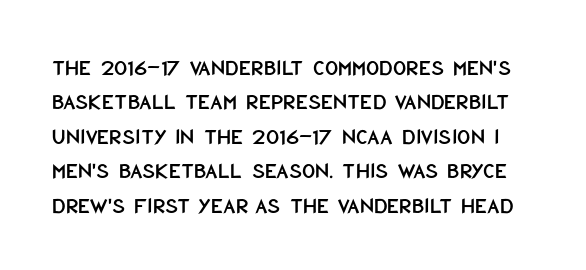
Q: Is the text italic (slanted)? A: No, it is upright.
Q: Is the text underlined? A: No.
Q: Is the spacing between letters normal or unusually wide? A: Normal.
Q: Is the spacing between lines tight, normal or loose? A: Normal.
